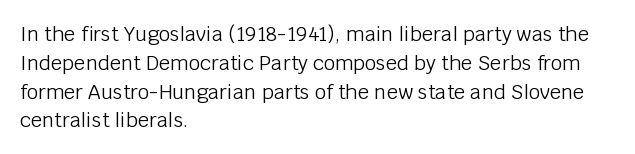
Vertical strokes here are truly vertical. The typesetting does not lean heavy: it is not bold. These lines keep a tight, regular rhythm from letter to letter. Anything drawn beneath the words? Only blank space. The designer left line spacing at the default. Caption: multi-line text, flush left, ragged right.
